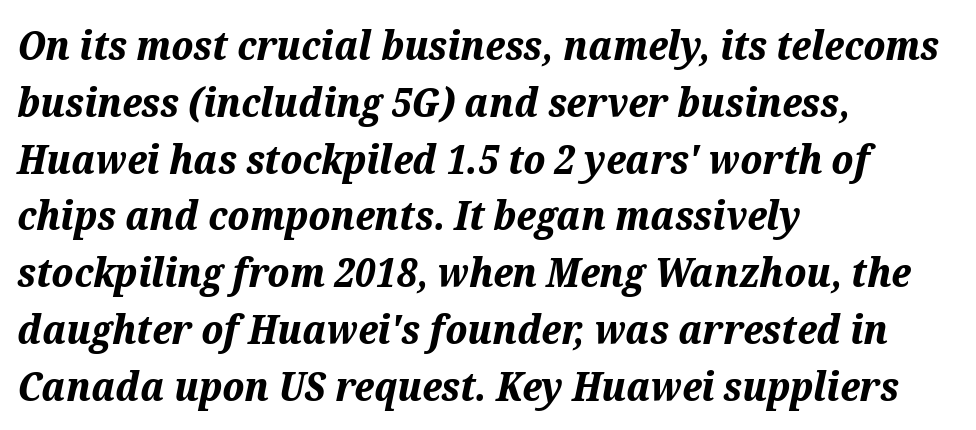
{"italic": "yes", "lean": "right", "slant_degrees": 12, "bold": "yes", "weight": "bold", "width": "normal", "stroke_contrast": "medium", "x_height": "medium", "monospaced": "no", "underline": "no", "align": "left", "line_spacing": "normal", "line_spacing_ratio": 1.42, "letter_spacing": "normal", "letter_spacing_em": 0.0, "glyph_px": 40}
